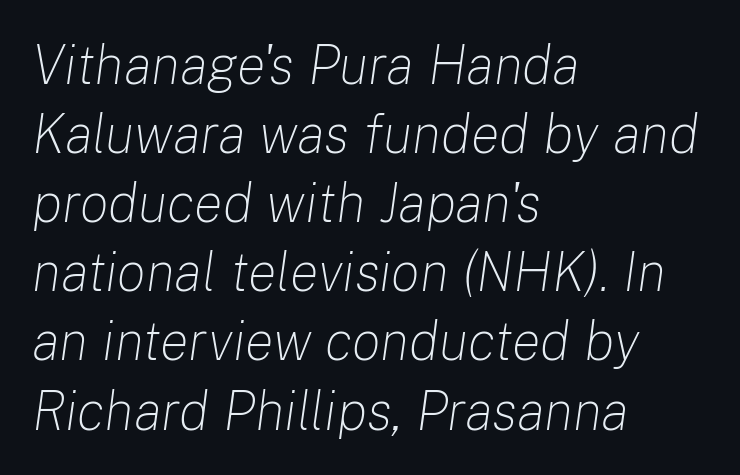
The image shows 54 px light type, italic (leaning right); set left-aligned, normal line spacing (1.28x), normal letter spacing, not underlined; low stroke contrast and a medium x-height.
